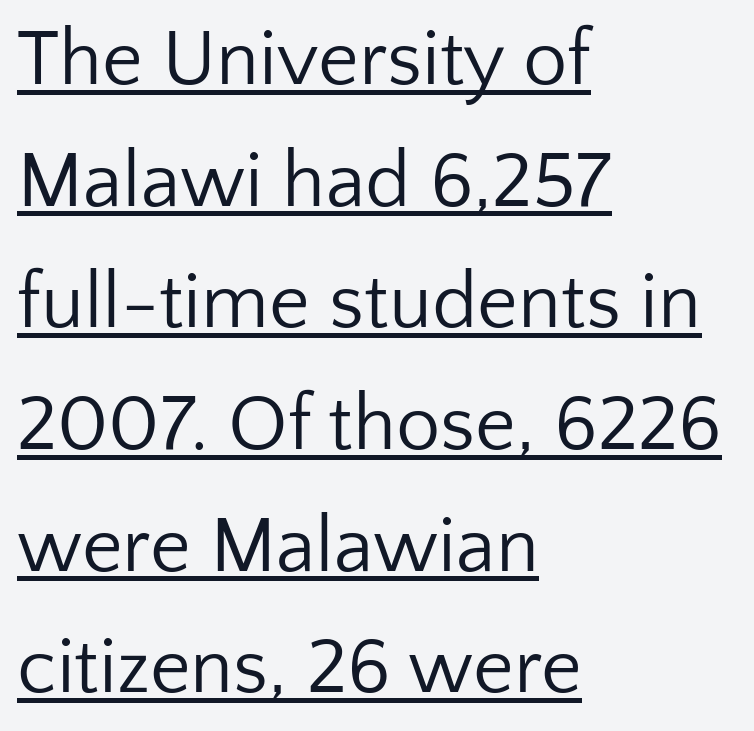
Q: Is the text bold? A: No.
Q: Is the text italic (slanted)? A: No, it is upright.
Q: Is the typeface a serif or a sans-serif typeface? A: Sans-serif.
Q: Is the text underlined? A: Yes.
Q: How is the paragraph aligned? A: Left-aligned.
Q: Is the spacing between letters normal or unusually wide? A: Normal.
Q: Is the spacing between lines tight, normal or loose? A: Normal.
Q: Width (condensed, normal, or wide)? A: Normal.
Q: Stroke contrast? A: Low.
Q: x-height? A: Medium.
Q: Monospaced? A: No.
